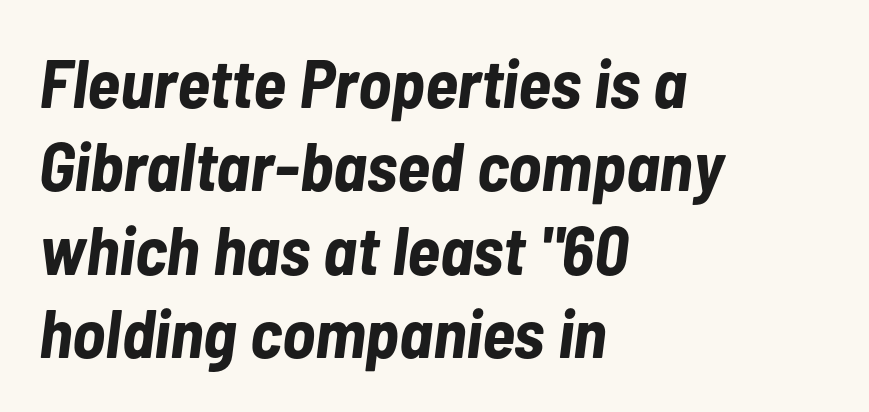
Q: Is the text bold? A: Yes.
Q: Is the text italic (slanted)? A: Yes, it leans right by about 7 degrees.
Q: Is the text underlined? A: No.
Q: How is the paragraph aligned? A: Left-aligned.
Q: Is the spacing between letters normal or unusually wide? A: Normal.
Q: Width (condensed, normal, or wide)? A: Condensed.
Q: Stroke contrast? A: Low.
Q: x-height? A: Medium.
Q: Monospaced? A: No.
